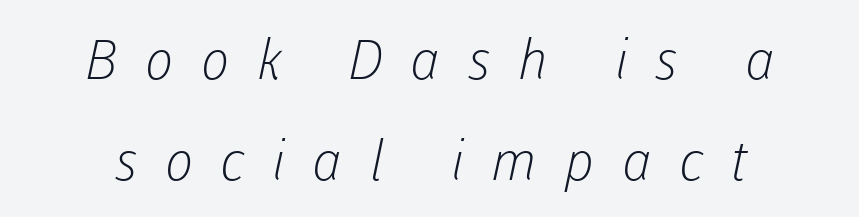
Weight class: somewhere from thin through regular. Spacing verdict: proportional, widths tailored to each character. The line texture is sparse and dotted thanks to wide tracking. Leftover space on each line is divided equally before and after the words.
